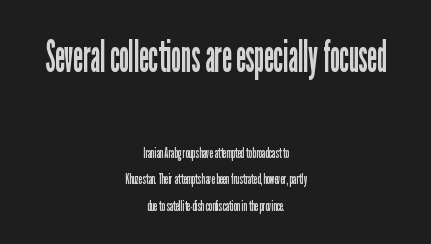
Q: Is the text bold? A: No.
Q: Is the text italic (slanted)? A: No, it is upright.
Q: Is the typeface a serif or a sans-serif typeface? A: Sans-serif.
Q: Is the text underlined? A: No.
Q: How is the paragraph aligned? A: Centered.
Q: Is the spacing between letters normal or unusually wide? A: Normal.
Q: Which block of text is set in a larger size, the first (top) or the second (bottom)? A: The first (top) one.
Q: Width (condensed, normal, or wide)? A: Condensed.
Q: Stroke contrast? A: Low.
Q: x-height? A: Medium.
Q: Monospaced? A: No.
